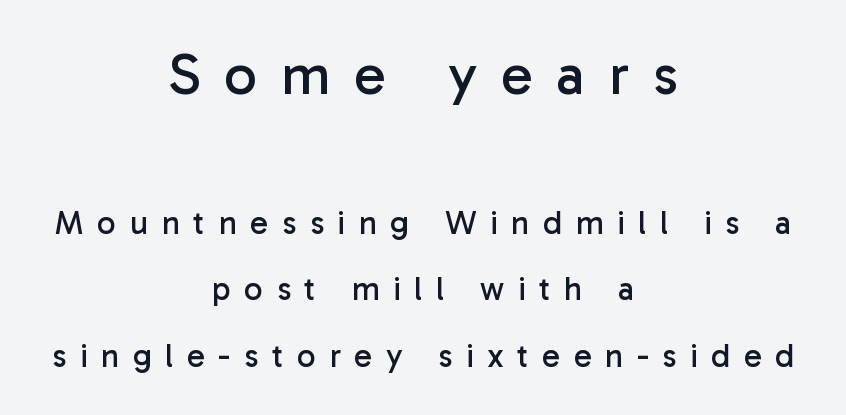
The compositor balanced each line on the midline. You get the large type first, then a drop to smaller type. The font is comparable to plain body text, perhaps lighter. Any mark beneath the type? The region is blank. The tracking jumps out immediately: characters are airy and widely separated.
